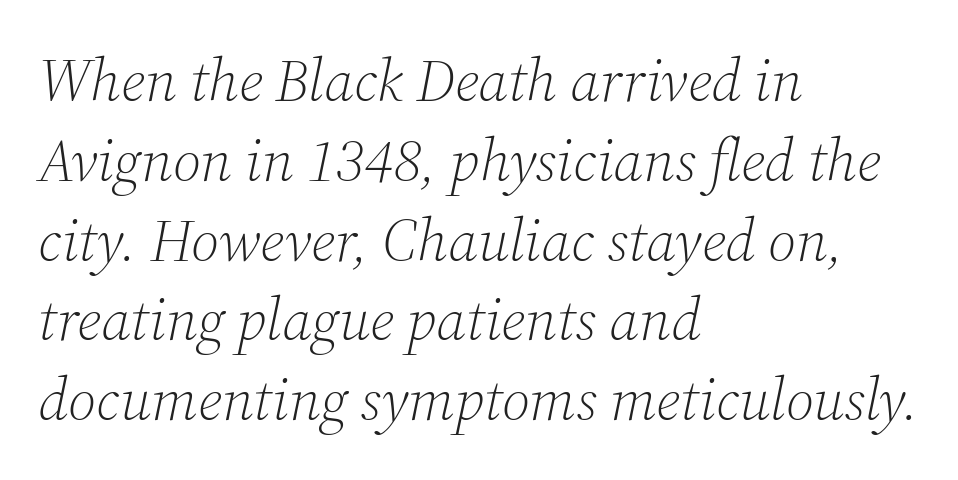
{"serif": "yes", "italic": "yes", "lean": "right", "slant_degrees": 12, "bold": "no", "weight": "light", "width": "normal", "stroke_contrast": "medium", "x_height": "medium", "monospaced": "no", "underline": "no", "align": "left", "line_spacing": "normal", "line_spacing_ratio": 1.33, "letter_spacing": "normal", "letter_spacing_em": 0.0, "glyph_px": 60}
